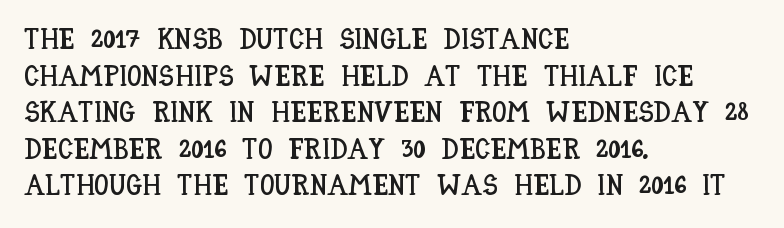
You could not count columns in this text — the font is proportionally spaced. Casual observation: everything's shoved over to the left. Posture: upright roman. Honestly, the row spacing looks completely unremarkable.
